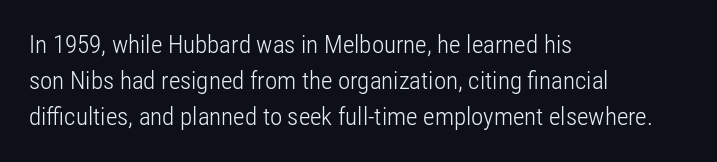
Q: Is the text bold? A: No.
Q: Is the text italic (slanted)? A: No, it is upright.
Q: Is the text underlined? A: No.
Q: How is the paragraph aligned? A: Left-aligned.
Q: Is the spacing between letters normal or unusually wide? A: Normal.
Q: Is the spacing between lines tight, normal or loose? A: Normal.
